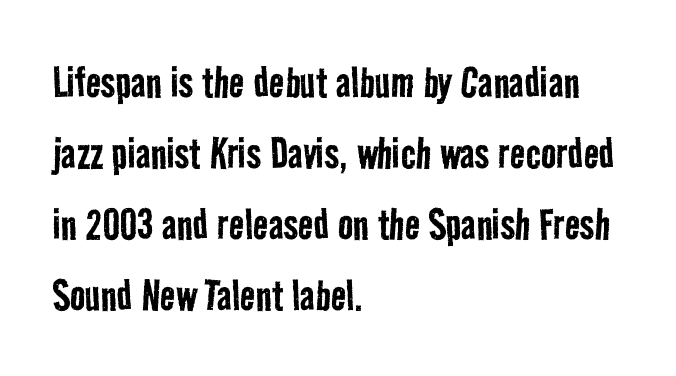
The image shows 51 px regular-weight, condensed sans-serif type; set left-aligned, normal line spacing (1.39x), normal letter spacing, not underlined; low stroke contrast and a medium x-height.
